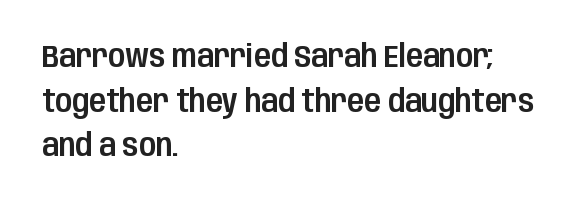
In terms of letterform style, serifs are entirely absent. Layout note: lines flush left. Baseline-to-baseline distance is the conventional proportion of letter height. Unlike italic type, these characters show no tilt at all. Inter-character spacing is left at the font's built-in metrics. Do the characters align in a grid? No, the font is proportional.
